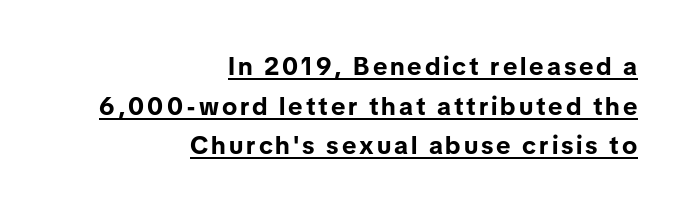
{"italic": "no", "bold": "yes", "underline": "yes", "align": "right", "line_spacing": "normal", "line_spacing_ratio": 1.59, "glyph_px": 25}
